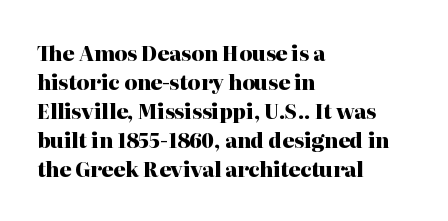
The image shows 20 px bold type, upright; set left-aligned, normal line spacing (1.45x), normal letter spacing, not underlined.
